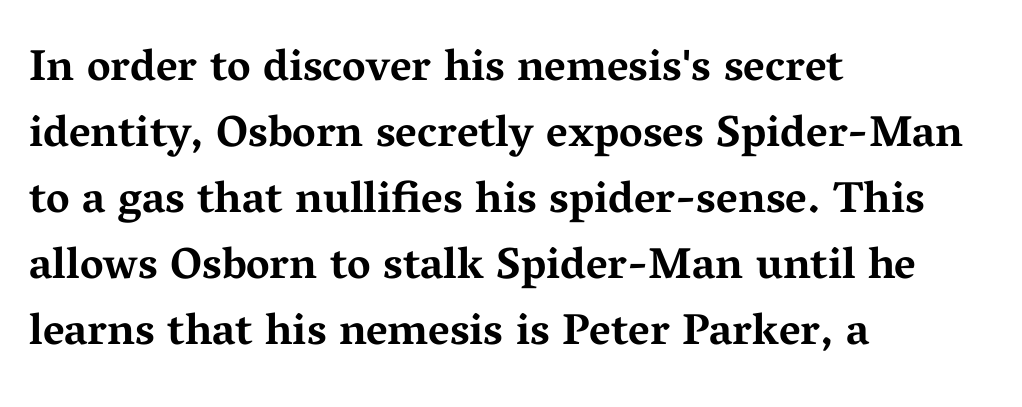
Q: Is the text bold? A: Yes.
Q: Is the text italic (slanted)? A: No, it is upright.
Q: Is the typeface a serif or a sans-serif typeface? A: Serif.
Q: Is the text underlined? A: No.
Q: How is the paragraph aligned? A: Left-aligned.
Q: Is the spacing between letters normal or unusually wide? A: Normal.
Q: Is the spacing between lines tight, normal or loose? A: Normal.
Q: Width (condensed, normal, or wide)? A: Wide.
Q: Stroke contrast? A: Medium.
Q: x-height? A: Medium.
Q: Monospaced? A: No.
